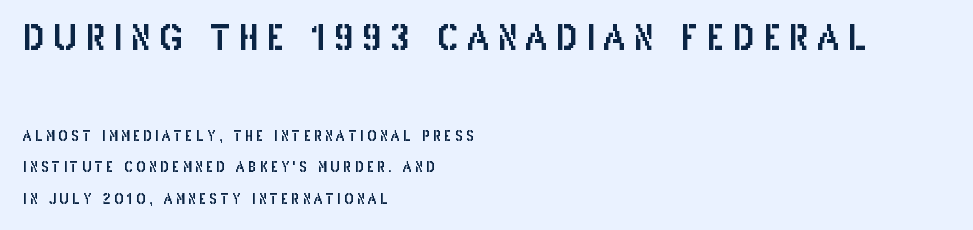
The image shows 35 px condensed sans-serif type, upright; set left-aligned, loose line spacing (2.25x), unusually wide letter spacing (+0.24 em), not underlined; the first (top) block is 2.5x larger; low stroke contrast and a large x-height.
